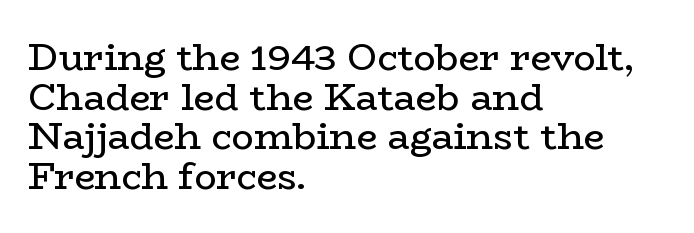
The image shows 37 px regular-weight, wide serif type, upright; set left-aligned, tight line spacing (1.07x), normal letter spacing, not underlined; low stroke contrast and a medium x-height.
